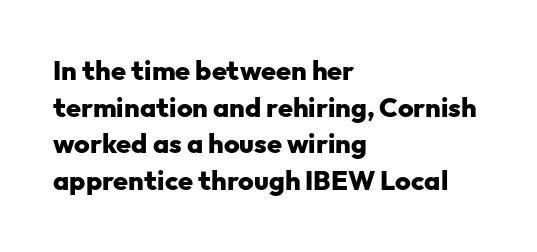
Q: Is the text bold? A: Yes.
Q: Is the text italic (slanted)? A: No, it is upright.
Q: Is the text underlined? A: No.
Q: How is the paragraph aligned? A: Left-aligned.
Q: Is the spacing between letters normal or unusually wide? A: Normal.
Q: Is the spacing between lines tight, normal or loose? A: Normal.
